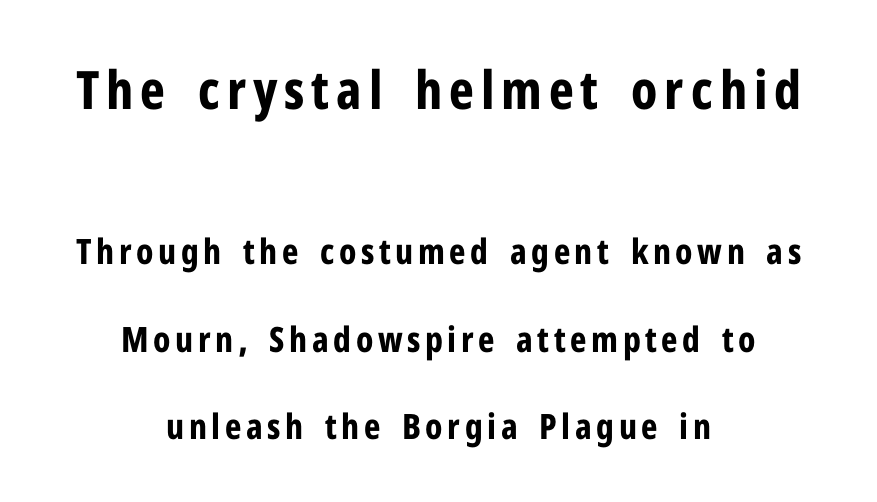
Serifs: no, the terminals of the letterforms are clean. Look at the stroke-to-counter ratio: heavy, a bold. If you squint, the top block still reads clearly — it's the larger of the two. A centered setting, common on invitations and titles, is used for this passage.
